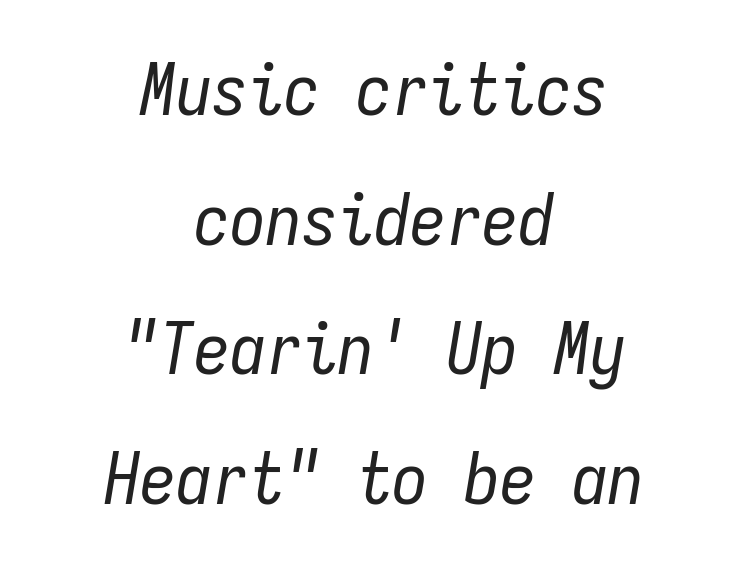
Q: Is the text bold? A: No.
Q: Is the text italic (slanted)? A: Yes, it leans right by about 9 degrees.
Q: Is the text underlined? A: No.
Q: How is the paragraph aligned? A: Centered.
Q: Is the spacing between letters normal or unusually wide? A: Normal.
Q: Width (condensed, normal, or wide)? A: Condensed.
Q: Stroke contrast? A: Low.
Q: x-height? A: Medium.
Q: Monospaced? A: Yes.
